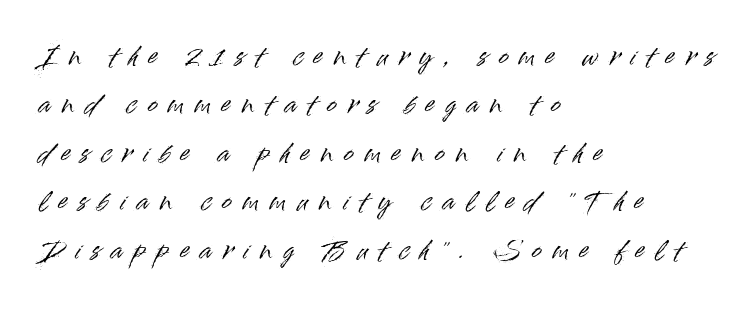
Q: Is the text italic (slanted)? A: Yes.
Q: Is the text underlined? A: No.
Q: How is the paragraph aligned? A: Left-aligned.
Q: Is the spacing between letters normal or unusually wide? A: Unusually wide.
Q: Is the spacing between lines tight, normal or loose? A: Loose.
